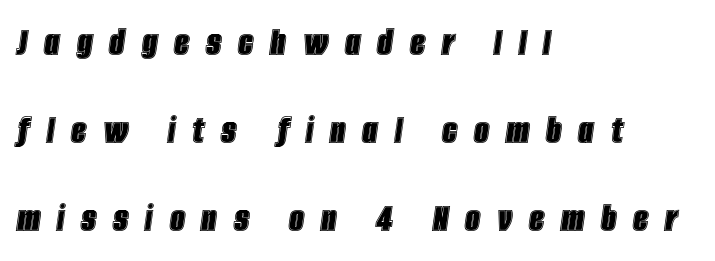
{"italic": "yes", "lean": "right", "slant_degrees": 8, "width": "condensed", "x_height": "large", "monospaced": "no", "underline": "no", "align": "left", "line_spacing": "loose", "line_spacing_ratio": 2.09, "letter_spacing": "wide", "letter_spacing_em": 0.4, "glyph_px": 42}
